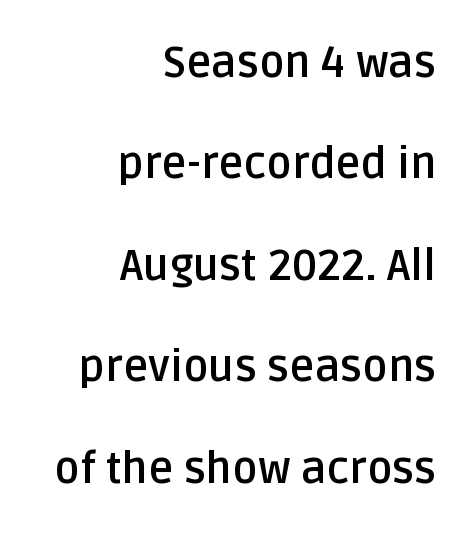
Q: Is the text bold? A: Yes.
Q: Is the text italic (slanted)? A: No, it is upright.
Q: Is the typeface a serif or a sans-serif typeface? A: Sans-serif.
Q: Is the text underlined? A: No.
Q: How is the paragraph aligned? A: Right-aligned.
Q: Is the spacing between letters normal or unusually wide? A: Normal.
Q: Is the spacing between lines tight, normal or loose? A: Loose.
Q: Width (condensed, normal, or wide)? A: Normal.
Q: Stroke contrast? A: Low.
Q: x-height? A: Large.
Q: Monospaced? A: No.
